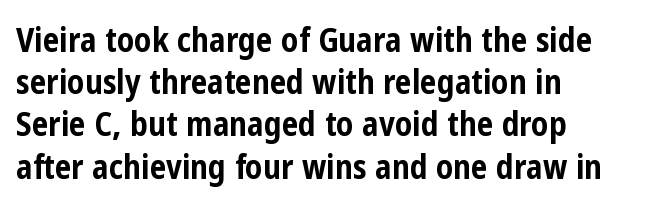
The image shows 33 px bold, condensed sans-serif type, upright; set left-aligned, normal line spacing (1.28x), normal letter spacing, not underlined; low stroke contrast and a medium x-height.
